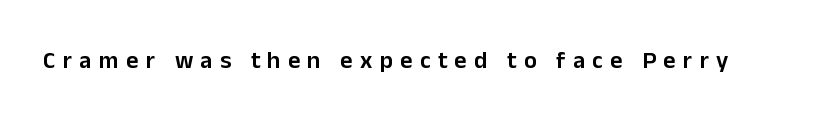
The image shows 24 px text type, upright; set unusually wide letter spacing (+0.3 em), not underlined.
